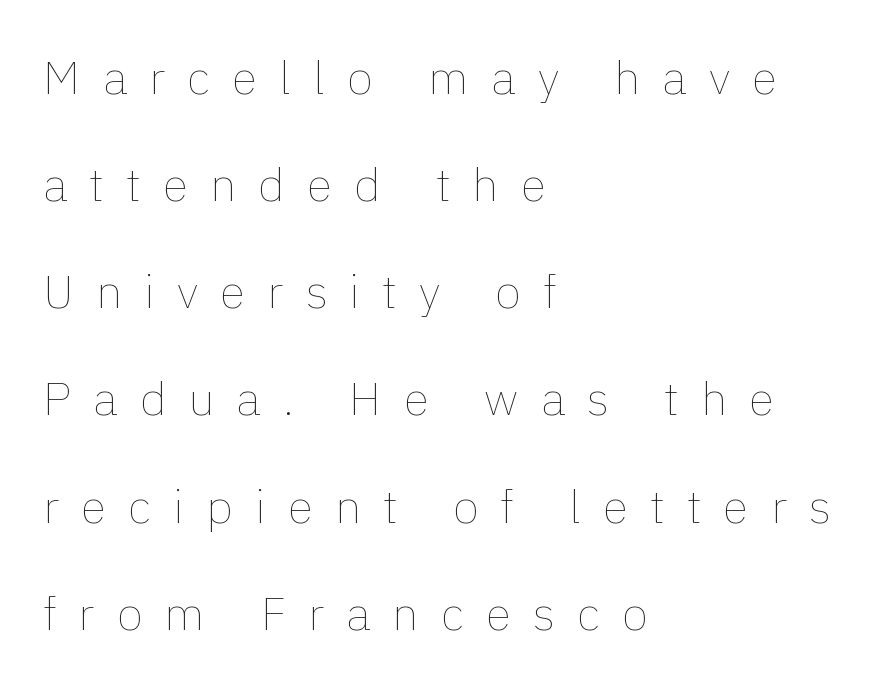
{"italic": "no", "bold": "no", "weight": "thin", "width": "normal", "stroke_contrast": "low", "x_height": "medium", "monospaced": "no", "underline": "no", "align": "left", "line_spacing": "loose", "line_spacing_ratio": 2.28, "letter_spacing": "wide", "letter_spacing_em": 0.47, "glyph_px": 47}
